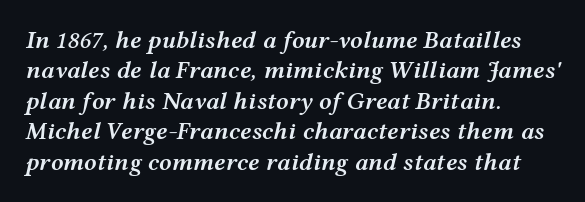
The image shows 25 px text type, italic (leaning right); set left-aligned, line spacing 1.22x, normal letter spacing, not underlined.
